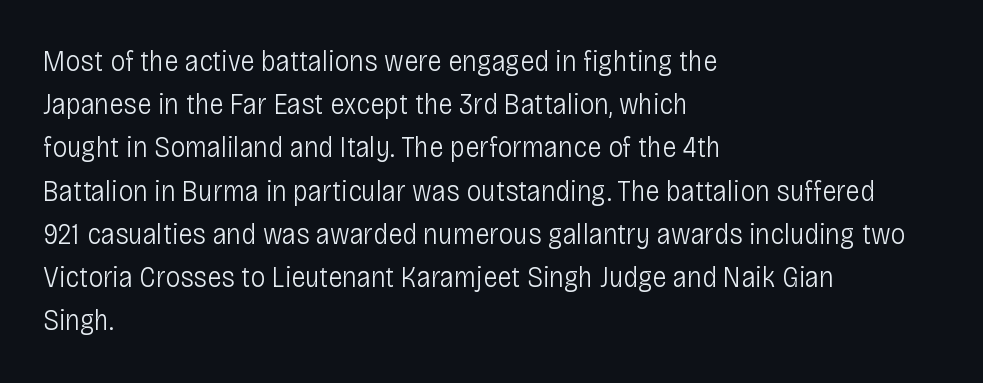
Letters rest on an invisible, unmarked baseline. This rendering employs a face without finishing strokes, i.e., a sans-serif. Varying glyph widths throughout — classic text-font behaviour. Notice how descenders clear the ascenders below comfortably — that's standard leading. The strokes carry an ordinary text weight at most.
